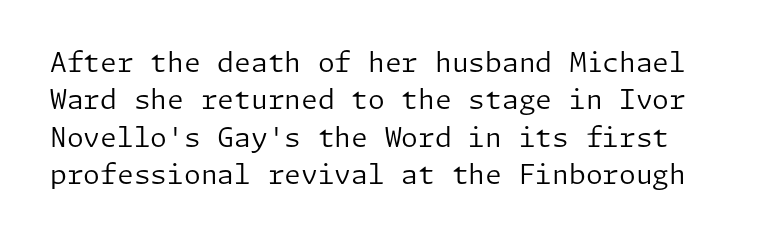
You can tell it's not italic because the verticals are truly vertical. The vertical gap from one line to the next is medium. Check the space under the baseline: it is left empty. Bold? No — there's no thickening of the strokes.
